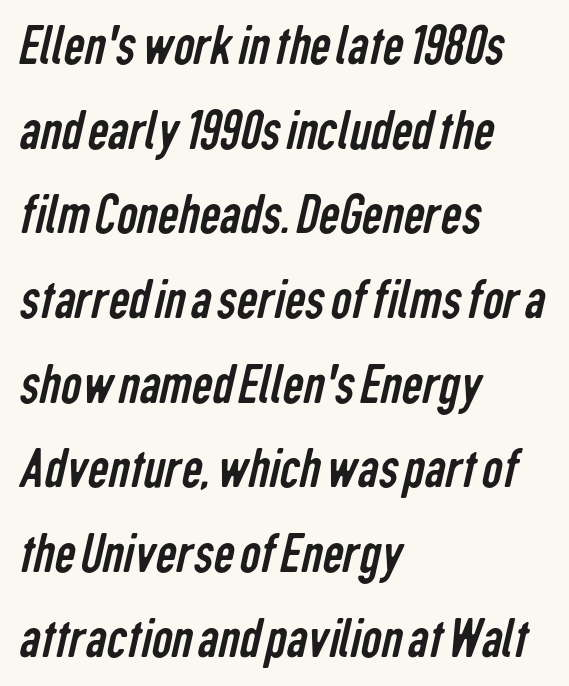
The image shows 58 px regular-weight, condensed sans-serif type; set left-aligned, normal line spacing (1.46x), normal letter spacing, not underlined; low stroke contrast and a medium x-height.
